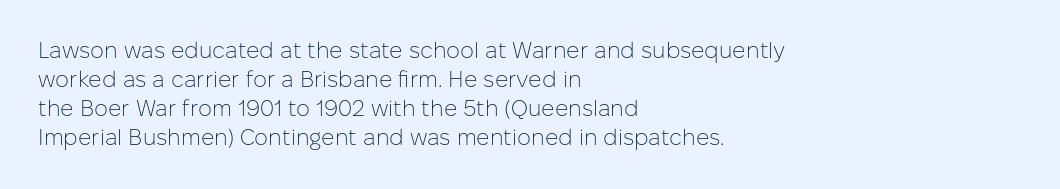
The image shows 22 px text type, upright; set left-aligned, normal line spacing (1.32x), normal letter spacing, not underlined.
